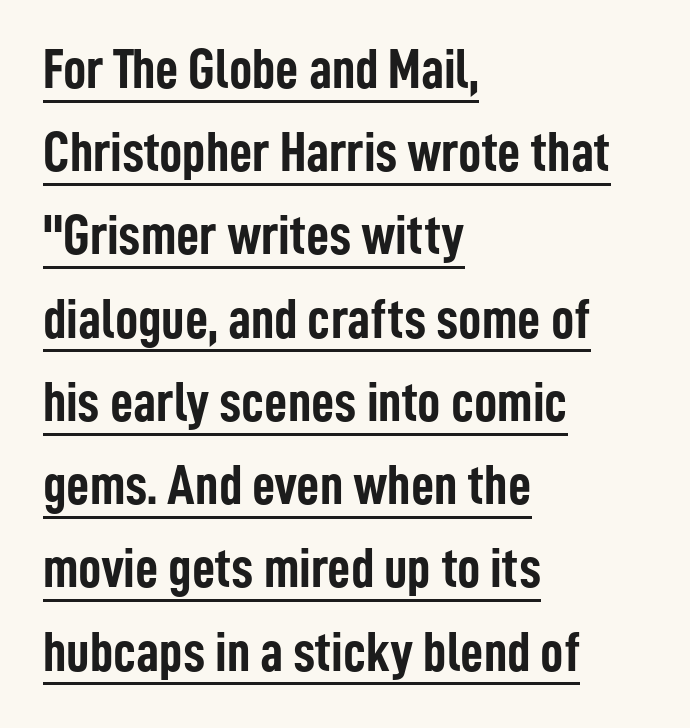
Q: Is the text bold? A: Yes.
Q: Is the text italic (slanted)? A: No, it is upright.
Q: Is the typeface a serif or a sans-serif typeface? A: Sans-serif.
Q: Is the text underlined? A: Yes.
Q: How is the paragraph aligned? A: Left-aligned.
Q: Is the spacing between letters normal or unusually wide? A: Normal.
Q: Is the spacing between lines tight, normal or loose? A: Normal.
Q: Width (condensed, normal, or wide)? A: Condensed.
Q: Stroke contrast? A: Low.
Q: x-height? A: Medium.
Q: Monospaced? A: No.
